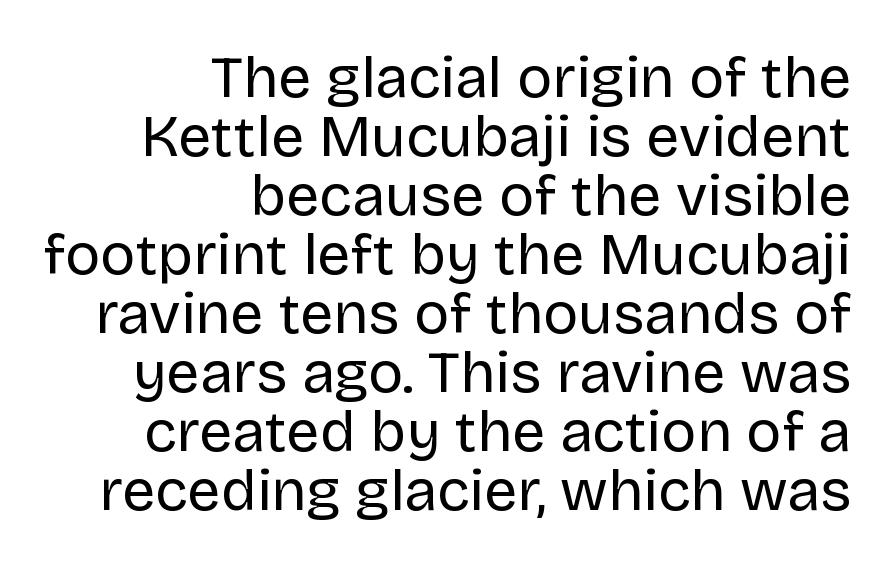
{"serif": "no", "italic": "no", "bold": "no", "weight": "regular", "width": "normal", "stroke_contrast": "low", "x_height": "large", "monospaced": "no", "underline": "no", "align": "right", "line_spacing": "tight", "line_spacing_ratio": 1.0, "letter_spacing": "normal", "letter_spacing_em": 0.0, "glyph_px": 59}
